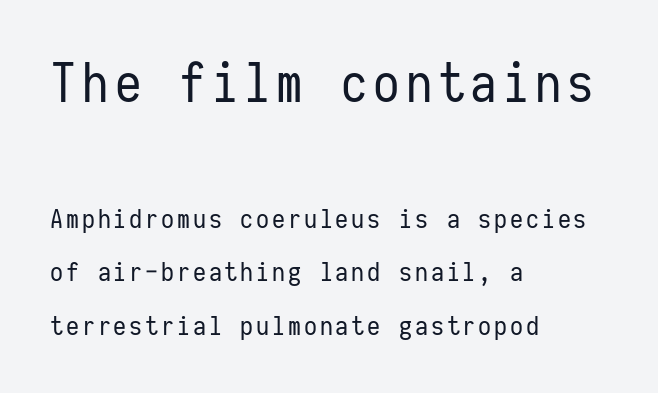
{"serif": "no", "italic": "no", "bold": "no", "weight": "regular", "width": "condensed", "stroke_contrast": "low", "x_height": "medium", "monospaced": "yes", "underline": "no", "align": "left", "line_spacing": "loose", "line_spacing_ratio": 2.06, "larger_block": "first", "size_ratio": 2.04, "glyph_px": 53}
